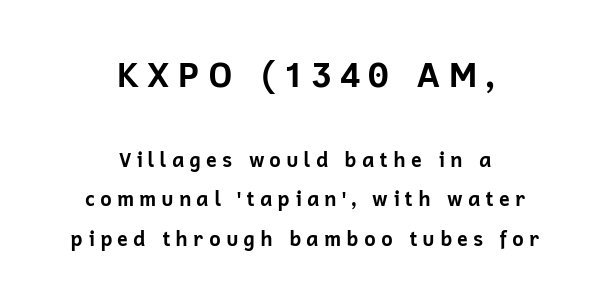
Q: Is the text bold? A: Yes.
Q: Is the text italic (slanted)? A: No, it is upright.
Q: Is the typeface a serif or a sans-serif typeface? A: Sans-serif.
Q: Is the text underlined? A: No.
Q: How is the paragraph aligned? A: Centered.
Q: Is the spacing between letters normal or unusually wide? A: Unusually wide.
Q: Is the spacing between lines tight, normal or loose? A: Loose.
Q: Which block of text is set in a larger size, the first (top) or the second (bottom)? A: The first (top) one.
Q: Width (condensed, normal, or wide)? A: Normal.
Q: Stroke contrast? A: Low.
Q: x-height? A: Medium.
Q: Monospaced? A: No.
